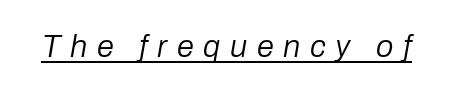
The image shows 31 px regular-weight type, italic (leaning right); set unusually wide letter spacing (+0.31 em), underlined; low stroke contrast and a medium x-height.
